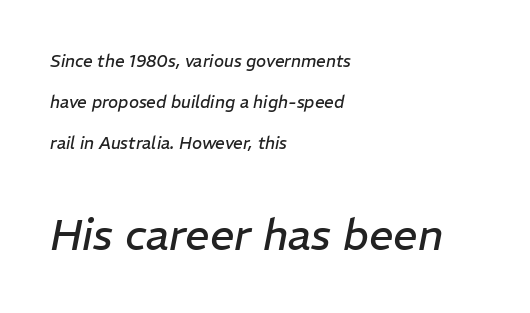
Honestly, there is no underline to notice here at all. Looks like regular typesetting: each glyph gets only the width it needs. The letters sit at their default tracking, neither squeezed nor spread. Would a proofreader flag this as italicized? Yes.
